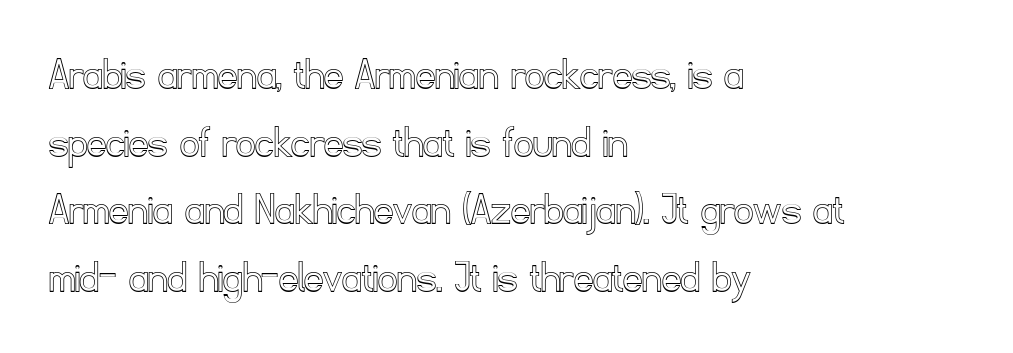
Q: Is the text italic (slanted)? A: No, it is upright.
Q: Is the text underlined? A: No.
Q: How is the paragraph aligned? A: Left-aligned.
Q: Is the spacing between letters normal or unusually wide? A: Normal.
Q: Is the spacing between lines tight, normal or loose? A: Normal.
Q: Width (condensed, normal, or wide)? A: Normal.
Q: x-height? A: Small.
Q: Monospaced? A: No.
